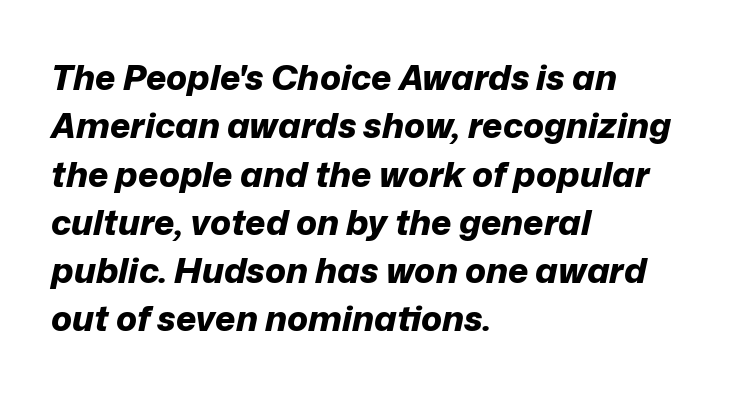
The image shows 35 px bold type, italic (leaning right); set left-aligned, normal line spacing (1.38x), normal letter spacing, not underlined; low stroke contrast and a medium x-height.
